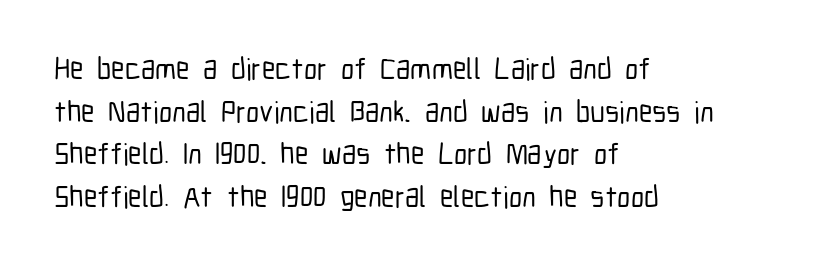
Q: Is the text italic (slanted)? A: No, it is upright.
Q: Is the typeface a serif or a sans-serif typeface? A: Sans-serif.
Q: Is the text underlined? A: No.
Q: How is the paragraph aligned? A: Left-aligned.
Q: Is the spacing between letters normal or unusually wide? A: Normal.
Q: Is the spacing between lines tight, normal or loose? A: Normal.
Q: Width (condensed, normal, or wide)? A: Condensed.
Q: Stroke contrast? A: Low.
Q: x-height? A: Medium.
Q: Monospaced? A: No.
